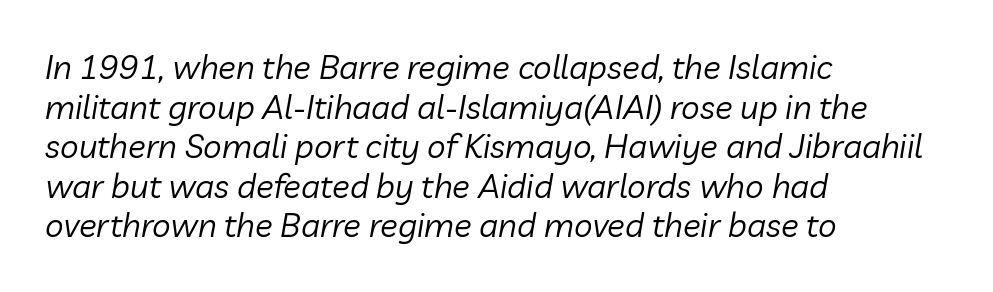
The image shows 33 px regular-weight type, italic (leaning right); set left-aligned, line spacing 1.2x, normal letter spacing, not underlined; low stroke contrast and a medium x-height.
